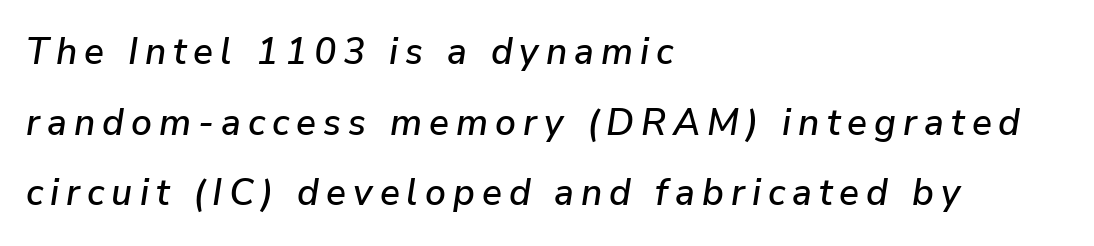
Q: Is the text italic (slanted)? A: Yes, it leans right by about 9 degrees.
Q: Is the text underlined? A: No.
Q: How is the paragraph aligned? A: Left-aligned.
Q: Is the spacing between lines tight, normal or loose? A: Loose.
Q: Width (condensed, normal, or wide)? A: Normal.
Q: Stroke contrast? A: Low.
Q: x-height? A: Medium.
Q: Monospaced? A: No.
